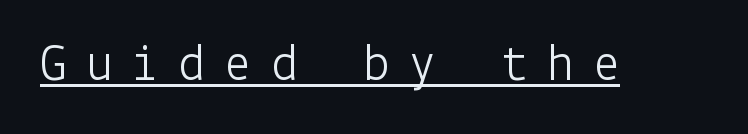
{"serif": "no", "italic": "no", "bold": "no", "weight": "light", "width": "normal", "stroke_contrast": "low", "x_height": "medium", "underline": "yes", "letter_spacing": "wide", "letter_spacing_em": 0.37, "glyph_px": 53}
